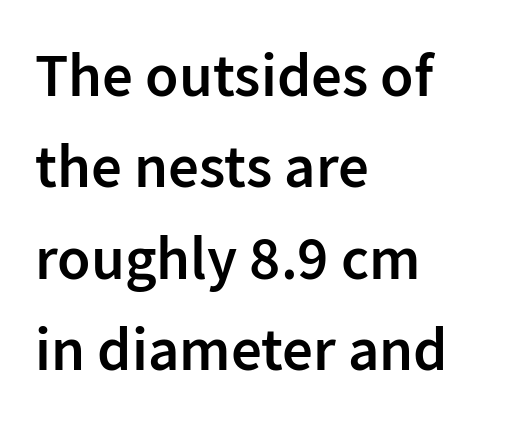
{"serif": "no", "italic": "no", "bold": "semi", "weight": "semibold", "width": "normal", "stroke_contrast": "low", "x_height": "medium", "monospaced": "no", "underline": "no", "align": "left", "line_spacing": "normal", "line_spacing_ratio": 1.5, "letter_spacing": "normal", "letter_spacing_em": 0.0, "glyph_px": 61}
